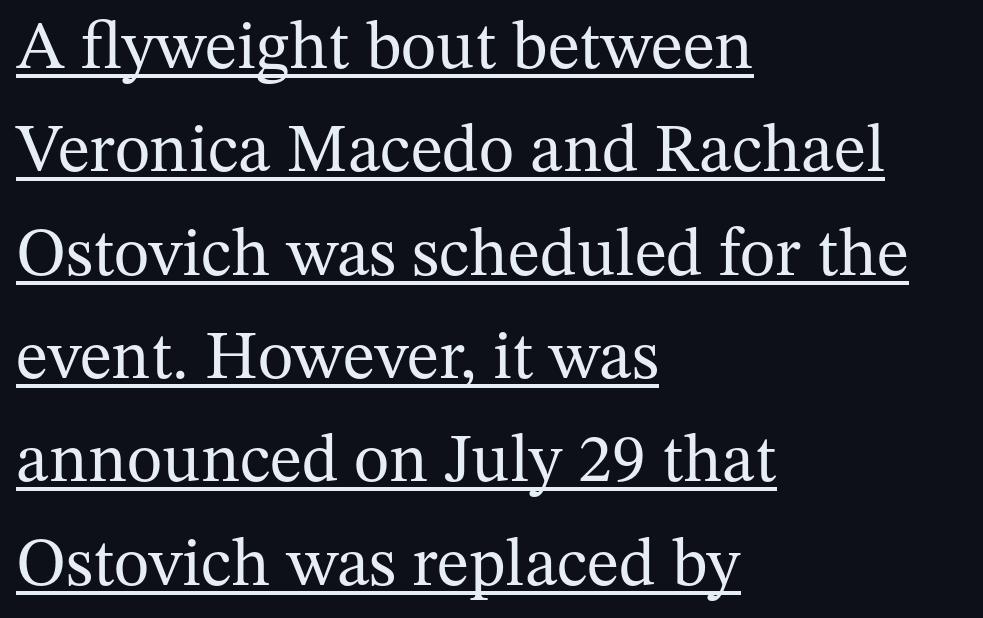
Decoration check: the copy is underlined. The rendering uses natural spacing where letterforms have individual widths. Posture: straight, roman, zero tilt. Leading: standard. Heaviness? Minimal to ordinary, like unemphasized prose.
